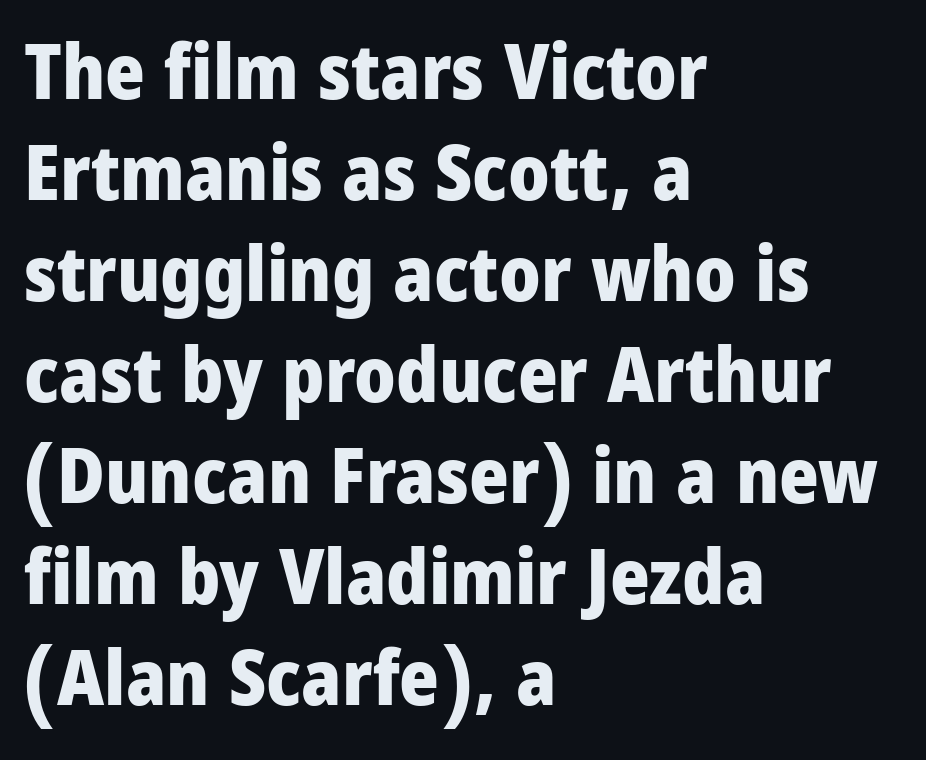
Q: Is the text bold? A: Yes.
Q: Is the text italic (slanted)? A: No, it is upright.
Q: Is the typeface a serif or a sans-serif typeface? A: Sans-serif.
Q: Is the text underlined? A: No.
Q: How is the paragraph aligned? A: Left-aligned.
Q: Is the spacing between letters normal or unusually wide? A: Normal.
Q: Is the spacing between lines tight, normal or loose? A: Normal.
Q: Width (condensed, normal, or wide)? A: Condensed.
Q: Stroke contrast? A: Low.
Q: x-height? A: Large.
Q: Monospaced? A: No.
